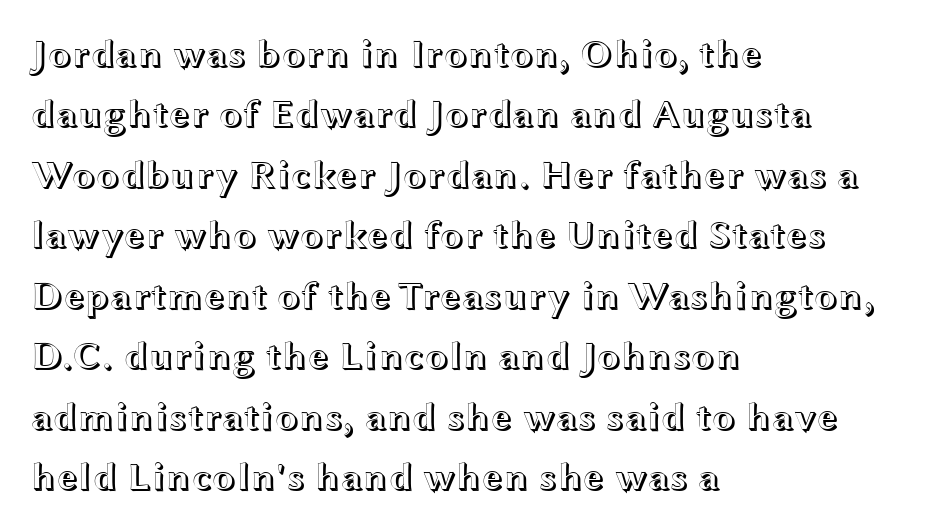
The image shows 39 px wide type, upright; set left-aligned, normal line spacing (1.55x), normal letter spacing, not underlined; a medium x-height.
